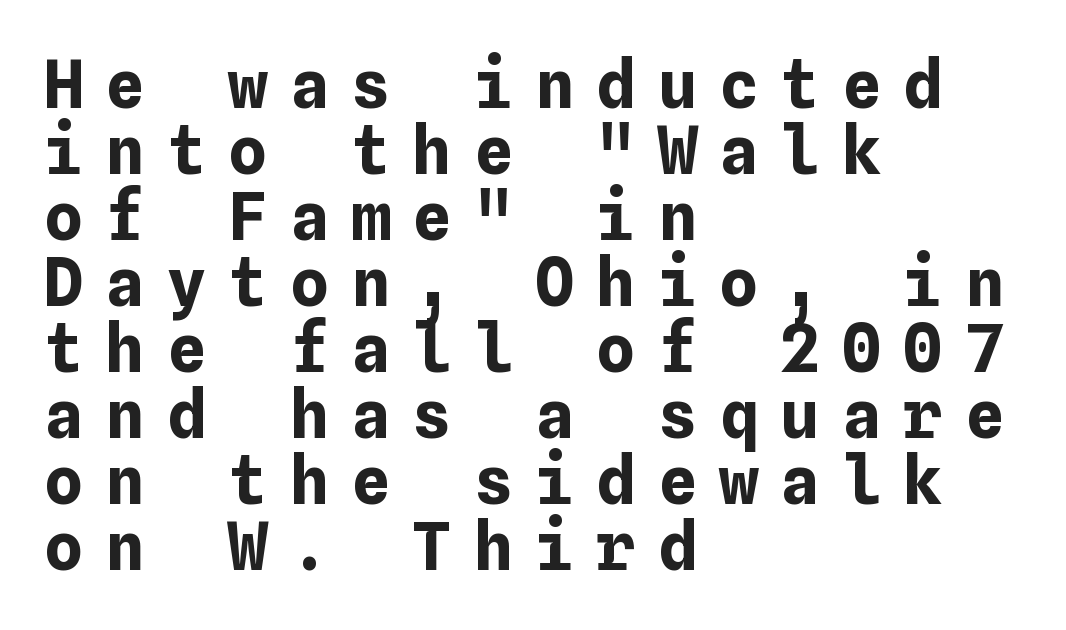
The image shows 66 px bold type, upright; set left-aligned, tight line spacing (1.0x), unusually wide letter spacing (+0.33 em), not underlined; low stroke contrast and a medium x-height.
